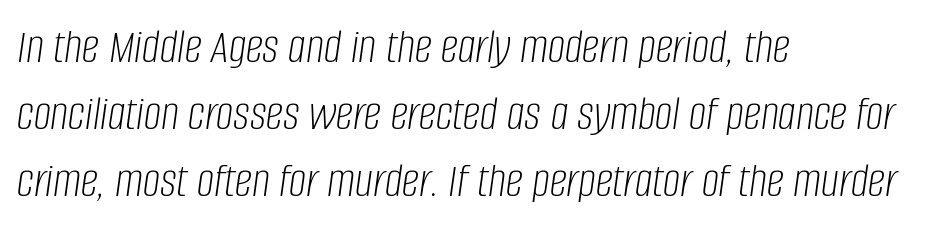
Do the characters align in a grid? No, the font is proportional. A bare baseline throughout the passage. Look at the tracking — it's just the regular setting, nothing added. These glyphs show unthickened strokes, regular width or finer. An italicized treatment has been applied to the whole sample. The leading is moderate, giving the passage an even texture.
